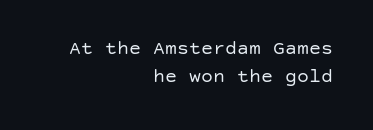
The rendering anchors every line to the right-hand side. Observe the ordinary spacing: letters are neighbours, not strangers. Compared with a typical body face, this is equally light or lighter still. Underlining? Definitely not there. The lettering stays uniformly vertical, giving the passage a roman look.
